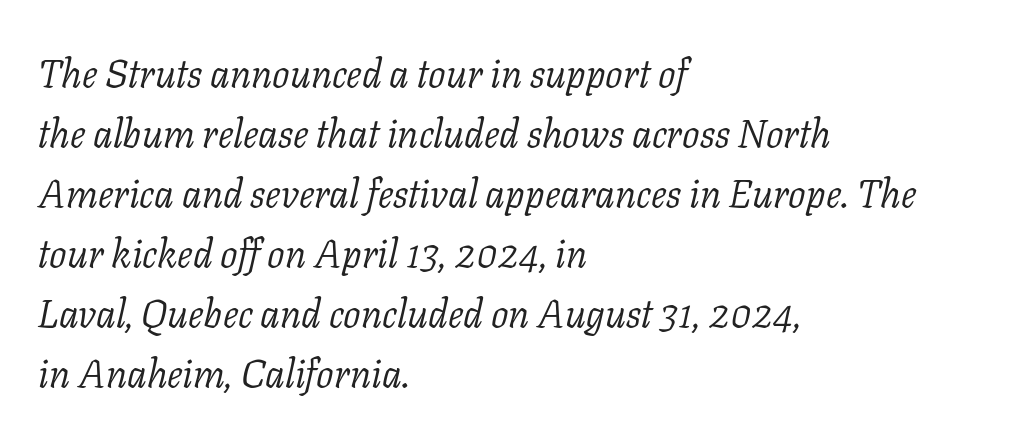
The string is rendered with underlining switched off. Words appear dense and cohesive because spacing is normal. Notice how the passage keeps a crisp vertical edge on the left only. The text carries the slant typical of an italic or oblique font. Looks like regular typesetting: each glyph gets only the width it needs.
